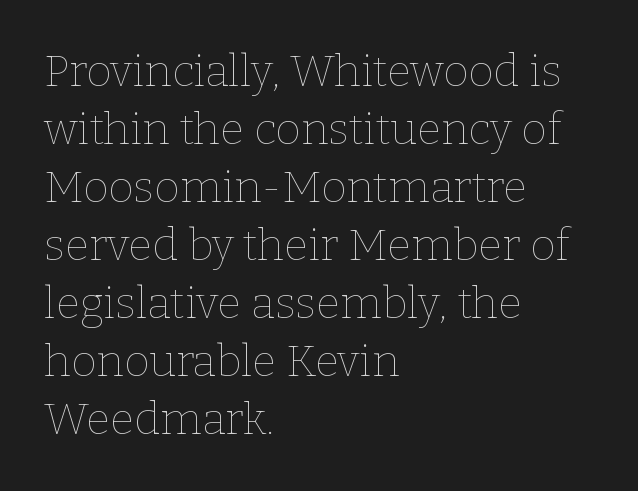
Q: Is the text bold? A: No.
Q: Is the text italic (slanted)? A: No, it is upright.
Q: Is the text underlined? A: No.
Q: How is the paragraph aligned? A: Left-aligned.
Q: Is the spacing between letters normal or unusually wide? A: Normal.
Q: Is the spacing between lines tight, normal or loose? A: Normal.
Q: Width (condensed, normal, or wide)? A: Normal.
Q: Stroke contrast? A: Low.
Q: x-height? A: Medium.
Q: Monospaced? A: No.
